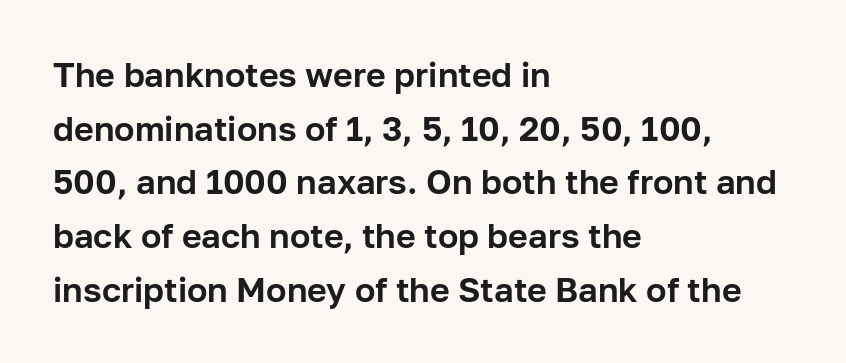
Looks like regular typesetting: each glyph gets only the width it needs. It's the straight-up-and-down kind of type. The passage shown has conventional tracking throughout. The space between consecutive lines is moderate.
